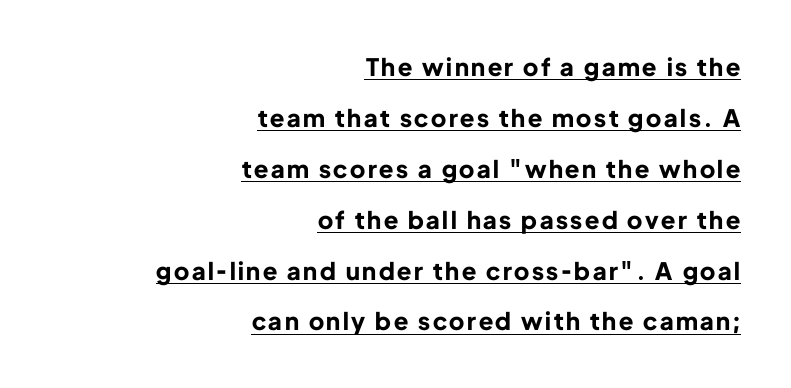
{"italic": "no", "bold": "yes", "underline": "yes", "align": "right", "line_spacing": "loose", "line_spacing_ratio": 2.12, "glyph_px": 24}
